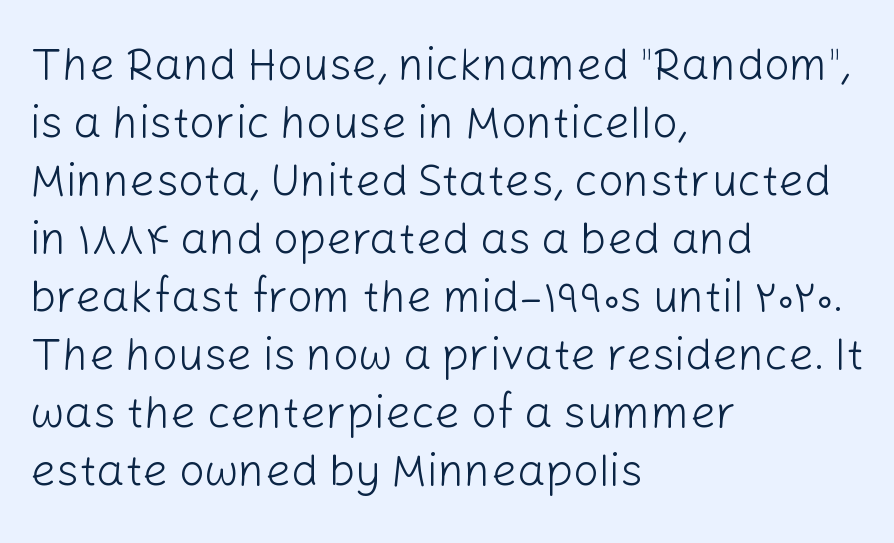
{"serif": "no", "italic": "no", "bold": "no", "weight": "light", "width": "normal", "stroke_contrast": "low", "x_height": "medium", "monospaced": "no", "underline": "no", "align": "left", "line_spacing": "normal", "line_spacing_ratio": 1.29, "letter_spacing": "normal", "letter_spacing_em": 0.0, "glyph_px": 45}
